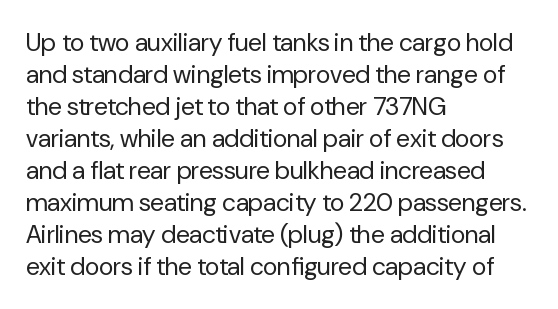
The image shows 25 px text type, upright; set left-aligned, normal line spacing (1.28x), normal letter spacing, not underlined.
